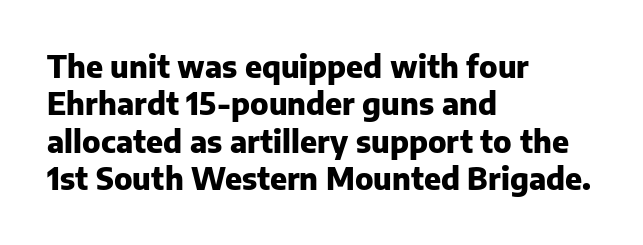
The image shows 30 px heavy sans-serif type, upright; set left-aligned, normal line spacing (1.25x), normal letter spacing, not underlined; low stroke contrast and a medium x-height.
